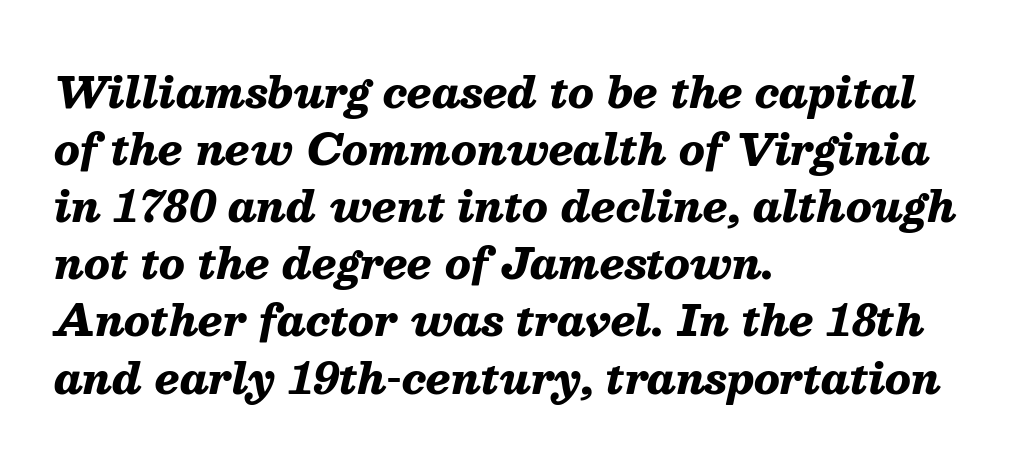
Q: Is the text bold? A: Yes.
Q: Is the text italic (slanted)? A: Yes, it leans right by about 13 degrees.
Q: Is the text underlined? A: No.
Q: How is the paragraph aligned? A: Left-aligned.
Q: Is the spacing between letters normal or unusually wide? A: Normal.
Q: Is the spacing between lines tight, normal or loose? A: Normal.
Q: Width (condensed, normal, or wide)? A: Normal.
Q: Stroke contrast? A: Medium.
Q: x-height? A: Medium.
Q: Monospaced? A: No.
